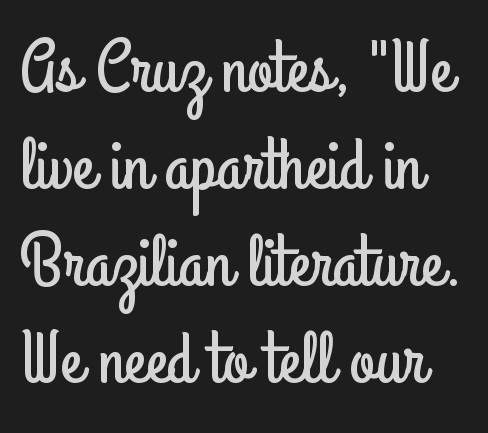
Q: Is the typeface a serif or a sans-serif typeface? A: Sans-serif.
Q: Is the text underlined? A: No.
Q: How is the paragraph aligned? A: Left-aligned.
Q: Is the spacing between letters normal or unusually wide? A: Normal.
Q: Is the spacing between lines tight, normal or loose? A: Normal.
Q: Width (condensed, normal, or wide)? A: Condensed.
Q: Stroke contrast? A: Low.
Q: x-height? A: Small.
Q: Monospaced? A: No.
